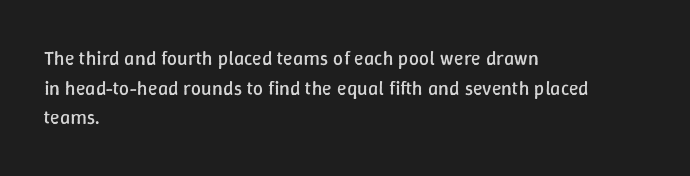
The image shows 20 px text type, upright; set left-aligned, normal line spacing (1.48x), normal letter spacing, not underlined.
